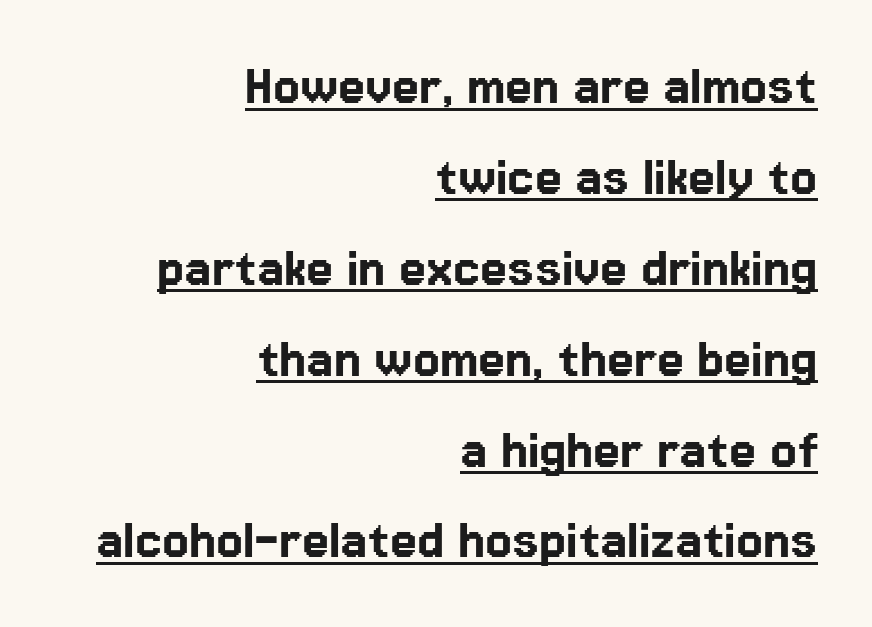
The glyphs are accompanied by a horizontal stroke just below them. Is this a fixed-width face? No — the glyphs have proportional, varying widths. Each new line begins a customary step beneath the previous one. Students, note that the glyphs here touch the page at normal intervals. The letters stand upright; this is a roman face.
